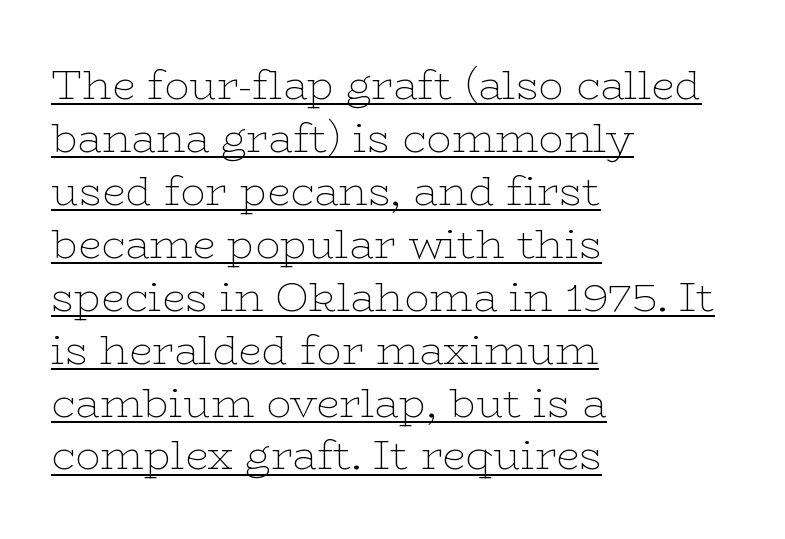
Q: Is the text bold? A: No.
Q: Is the text italic (slanted)? A: No, it is upright.
Q: Is the typeface a serif or a sans-serif typeface? A: Serif.
Q: Is the text underlined? A: Yes.
Q: How is the paragraph aligned? A: Left-aligned.
Q: Is the spacing between letters normal or unusually wide? A: Normal.
Q: Is the spacing between lines tight, normal or loose? A: Normal.
Q: Width (condensed, normal, or wide)? A: Wide.
Q: Stroke contrast? A: Low.
Q: x-height? A: Medium.
Q: Monospaced? A: No.
